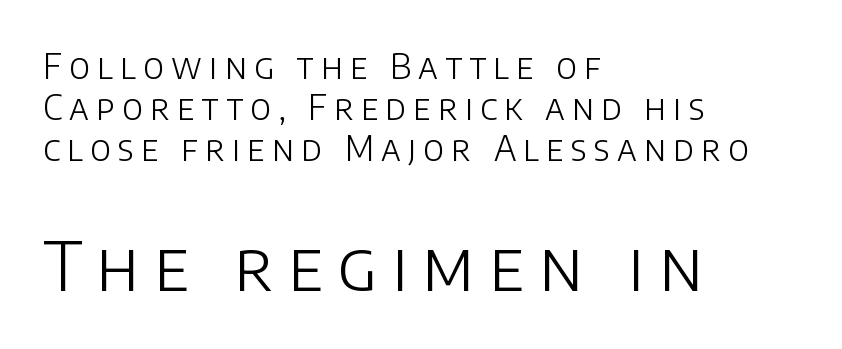
{"serif": "no", "italic": "no", "bold": "no", "weight": "light", "width": "normal", "stroke_contrast": "low", "x_height": "large", "monospaced": "no", "underline": "no", "align": "left", "line_spacing_ratio": 1.2, "letter_spacing": "wide", "letter_spacing_em": 0.21, "larger_block": "second", "size_ratio": 2.0, "glyph_px": 68}
